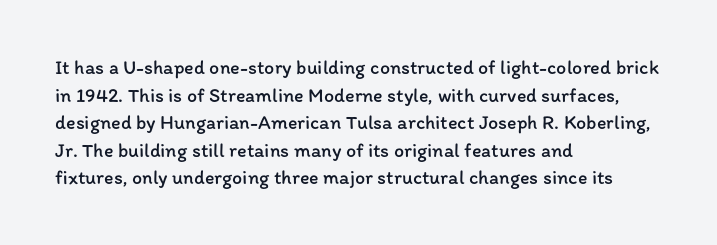
Q: Is the text bold? A: No.
Q: Is the text italic (slanted)? A: No, it is upright.
Q: Is the text underlined? A: No.
Q: How is the paragraph aligned? A: Left-aligned.
Q: Is the spacing between letters normal or unusually wide? A: Normal.
Q: Is the spacing between lines tight, normal or loose? A: Normal.
